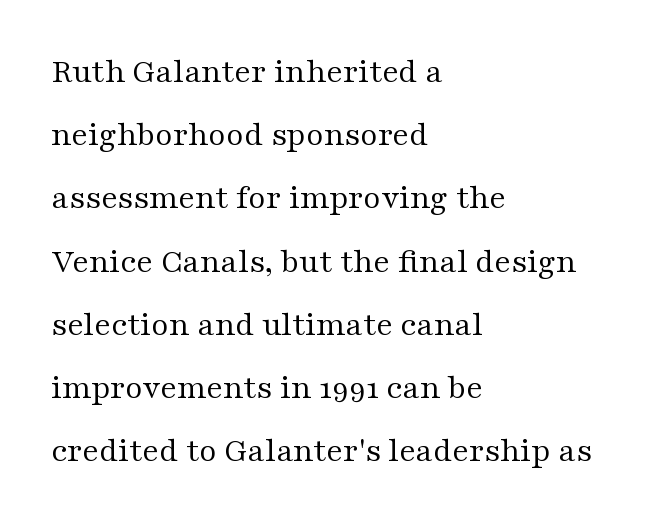
{"serif": "yes", "italic": "no", "bold": "no", "weight": "regular", "width": "wide", "stroke_contrast": "medium", "x_height": "medium", "monospaced": "no", "underline": "no", "align": "left", "line_spacing_ratio": 1.86, "letter_spacing": "normal", "letter_spacing_em": 0.0, "glyph_px": 34}
